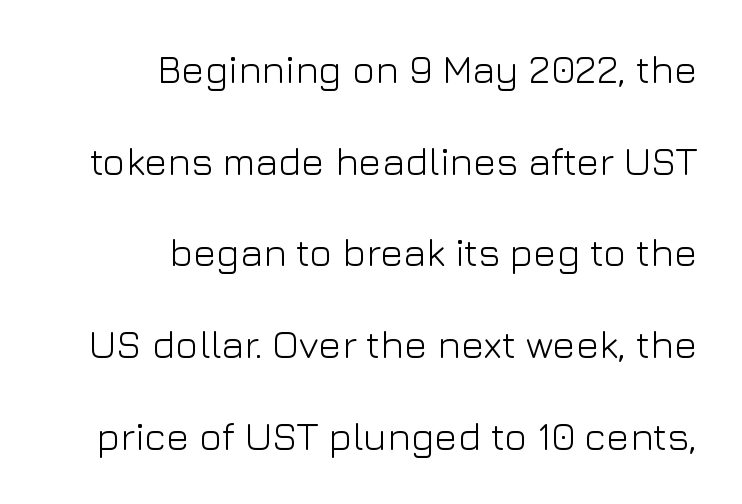
The image shows 39 px light sans-serif type, upright; set right-aligned, loose line spacing (2.35x), normal letter spacing, not underlined; low stroke contrast and a medium x-height.
